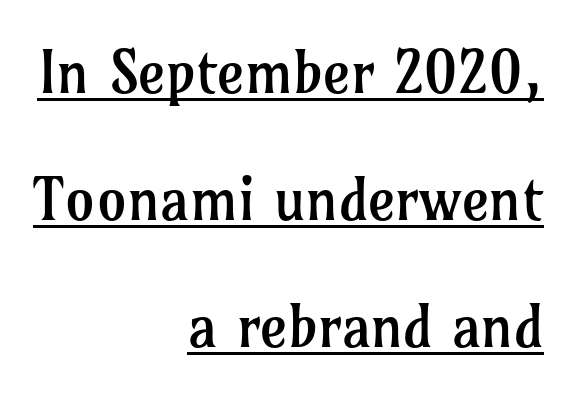
{"serif": "yes", "italic": "no", "bold": "no", "weight": "regular", "width": "normal", "stroke_contrast": "low", "x_height": "medium", "monospaced": "no", "underline": "yes", "align": "right", "line_spacing": "loose", "line_spacing_ratio": 2.15, "letter_spacing": "normal", "letter_spacing_em": 0.0, "glyph_px": 59}
